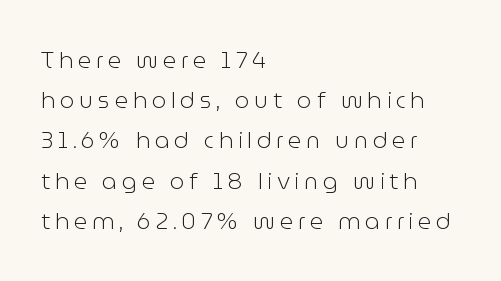
{"italic": "no", "bold": "no", "underline": "no", "align": "left", "line_spacing_ratio": 1.75, "letter_spacing": "wide", "letter_spacing_em": 0.2, "glyph_px": 23}
